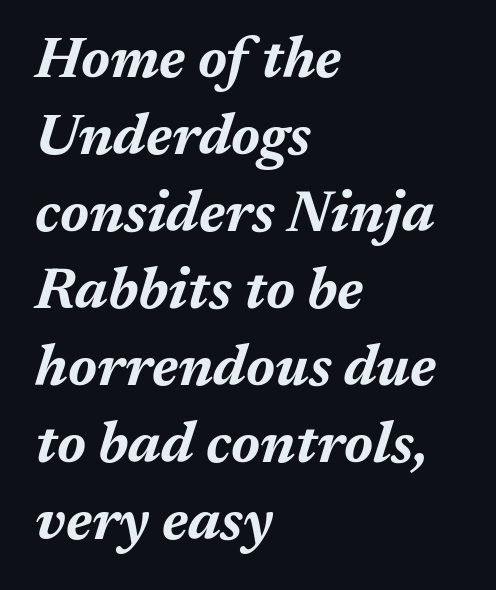
A dark, heavy texture on the line: the type is bold. Whoever set this chose a conventional vertical rhythm. These lines are set flush left with a ragged right edge. No word sits above an underline. Caption: standard tracking, unaltered.
